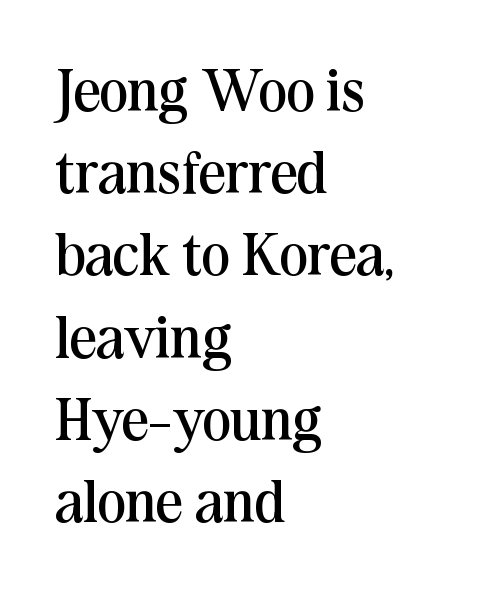
{"serif": "yes", "italic": "no", "bold": "no", "weight": "regular", "width": "normal", "stroke_contrast": "medium", "x_height": "medium", "monospaced": "no", "underline": "no", "align": "left", "line_spacing": "normal", "line_spacing_ratio": 1.37, "letter_spacing": "normal", "letter_spacing_em": 0.0, "glyph_px": 60}
